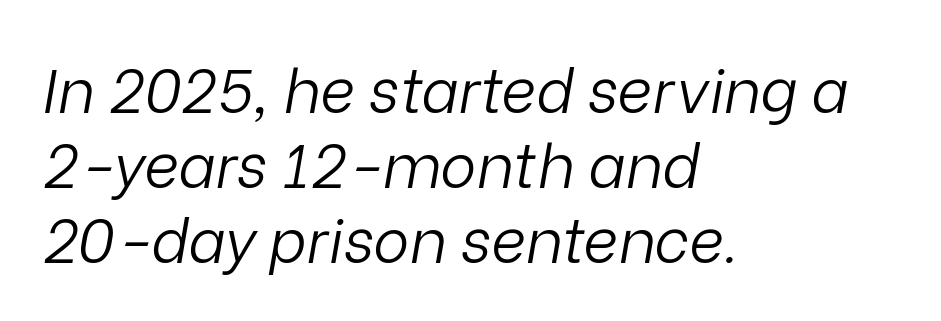
Q: Is the text bold? A: No.
Q: Is the text italic (slanted)? A: Yes, it leans right by about 9 degrees.
Q: Is the text underlined? A: No.
Q: How is the paragraph aligned? A: Left-aligned.
Q: Is the spacing between letters normal or unusually wide? A: Normal.
Q: Width (condensed, normal, or wide)? A: Normal.
Q: Stroke contrast? A: Low.
Q: x-height? A: Medium.
Q: Monospaced? A: No.
